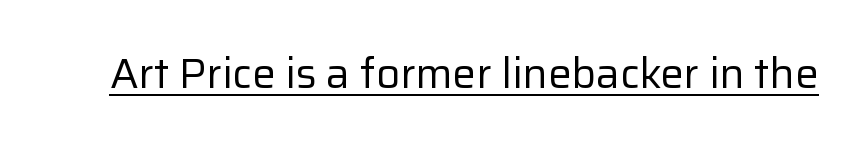
The image shows 42 px regular-weight sans-serif type, upright; set normal letter spacing, underlined; low stroke contrast and a medium x-height.
